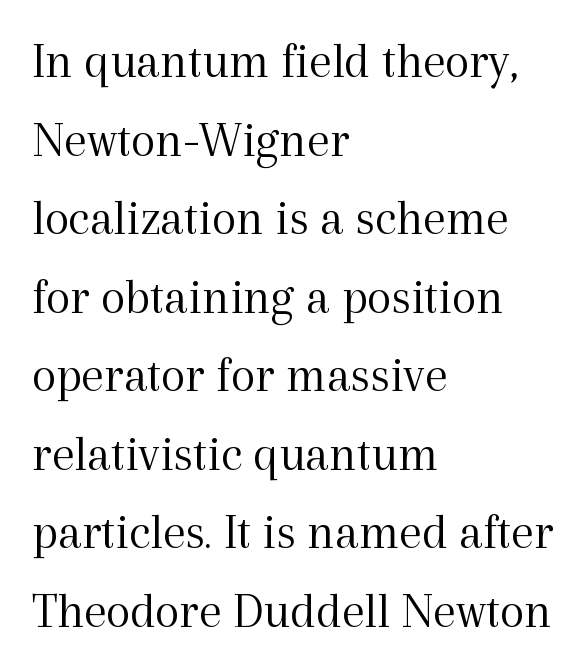
Each letter keeps its own natural width here, so spacing adapts to shape. The strokes carry an ordinary text weight at most. Caption: multi-line text, flush left, ragged right. These lines sit exactly where default settings would place them.
